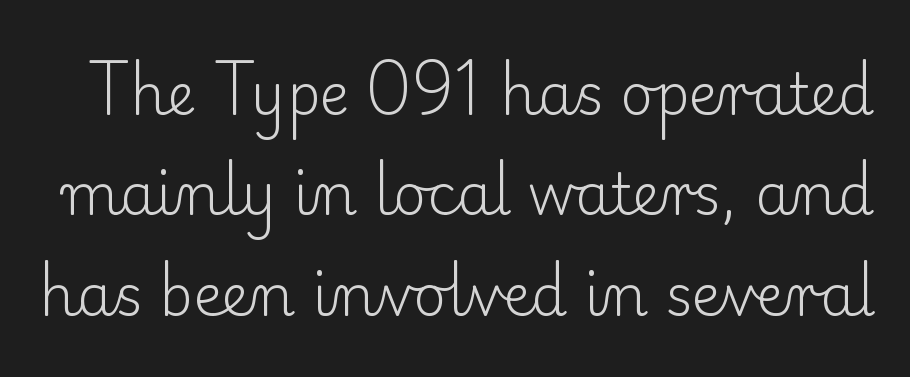
{"italic": "no", "bold": "no", "weight": "light", "width": "normal", "stroke_contrast": "low", "x_height": "small", "monospaced": "no", "underline": "no", "line_spacing_ratio": 1.76, "letter_spacing": "normal", "letter_spacing_em": 0.0, "glyph_px": 57}
